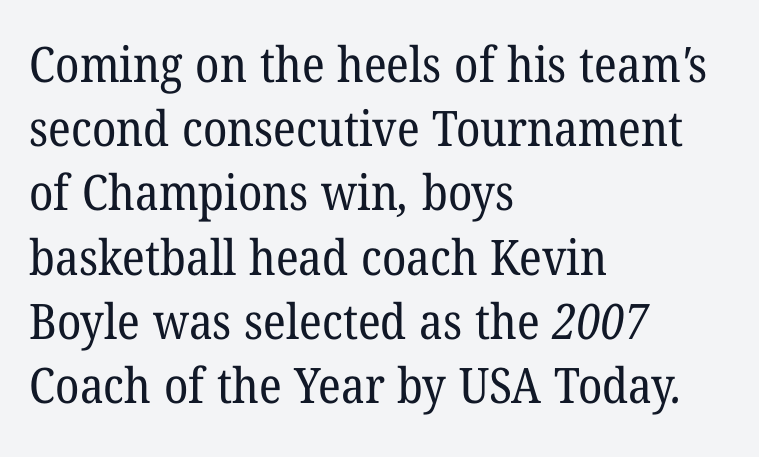
Q: Is the text bold? A: No.
Q: Is the typeface a serif or a sans-serif typeface? A: Serif.
Q: Is the text underlined? A: No.
Q: How is the paragraph aligned? A: Left-aligned.
Q: Is the spacing between letters normal or unusually wide? A: Normal.
Q: Is the spacing between lines tight, normal or loose? A: Normal.
Q: Width (condensed, normal, or wide)? A: Normal.
Q: Stroke contrast? A: Low.
Q: x-height? A: Medium.
Q: Monospaced? A: No.
